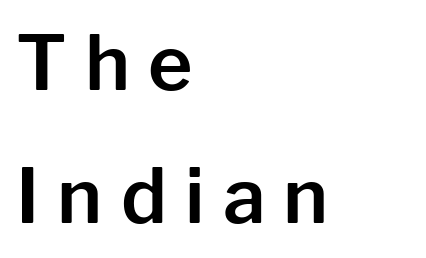
The image shows 76 px sans-serif type, upright; set left-aligned, line spacing 1.75x, unusually wide letter spacing (+0.24 em), not underlined; low stroke contrast and a medium x-height.
